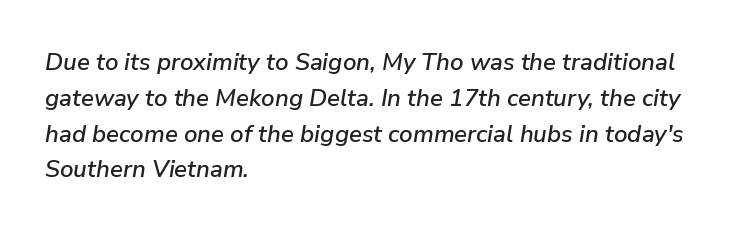
The image shows 24 px text type, italic (leaning right); set left-aligned, normal line spacing (1.49x), normal letter spacing, not underlined.
